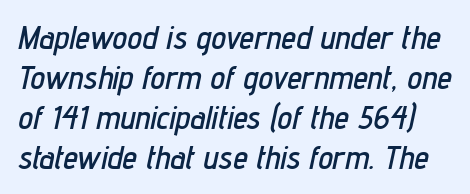
{"italic": "yes", "lean": "right", "slant_degrees": 12, "width": "condensed", "stroke_contrast": "low", "x_height": "medium", "monospaced": "no", "underline": "no", "line_spacing_ratio": 1.21, "letter_spacing": "normal", "letter_spacing_em": 0.0, "glyph_px": 33}
